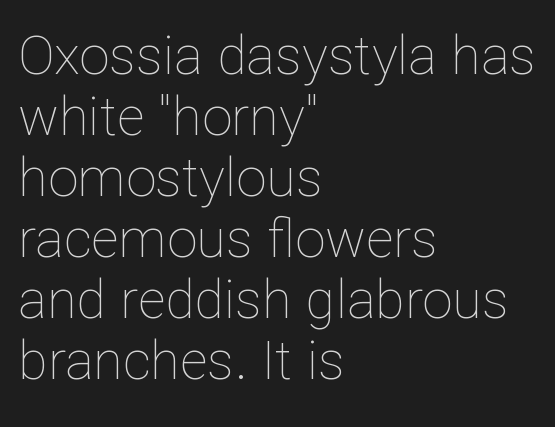
Think of a printed novel: that variable character pitch is what you see here. Stroke thickness stays within the range of a standard reading face or lighter. Students, observe: this is what under-led, compact text looks like. Posture: straight, roman, zero tilt. Unmarked baselines from the first word to the last.
